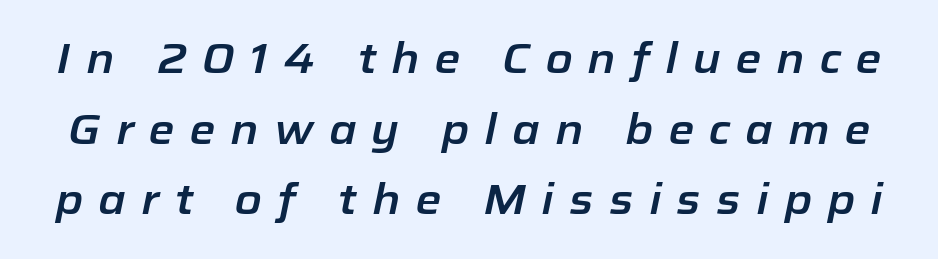
The image shows 42 px text type, italic (leaning right); set normal line spacing (1.68x), unusually wide letter spacing (+0.36 em), not underlined; low stroke contrast and a medium x-height.
